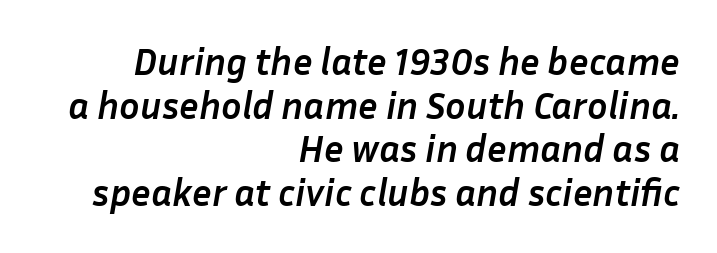
Q: Is the text bold? A: Yes.
Q: Is the text italic (slanted)? A: Yes, it leans right by about 10 degrees.
Q: Is the text underlined? A: No.
Q: How is the paragraph aligned? A: Right-aligned.
Q: Is the spacing between letters normal or unusually wide? A: Normal.
Q: Is the spacing between lines tight, normal or loose? A: Tight.
Q: Width (condensed, normal, or wide)? A: Normal.
Q: Stroke contrast? A: Low.
Q: x-height? A: Medium.
Q: Monospaced? A: No.
